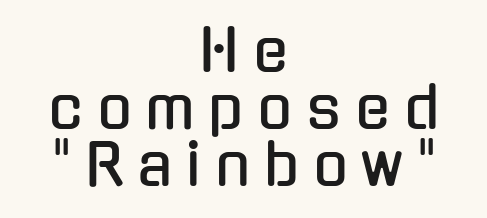
Q: Is the text italic (slanted)? A: No, it is upright.
Q: Is the typeface a serif or a sans-serif typeface? A: Sans-serif.
Q: Is the text underlined? A: No.
Q: How is the paragraph aligned? A: Centered.
Q: Is the spacing between letters normal or unusually wide? A: Unusually wide.
Q: Is the spacing between lines tight, normal or loose? A: Tight.
Q: Width (condensed, normal, or wide)? A: Condensed.
Q: Stroke contrast? A: Low.
Q: x-height? A: Medium.
Q: Monospaced? A: No.
